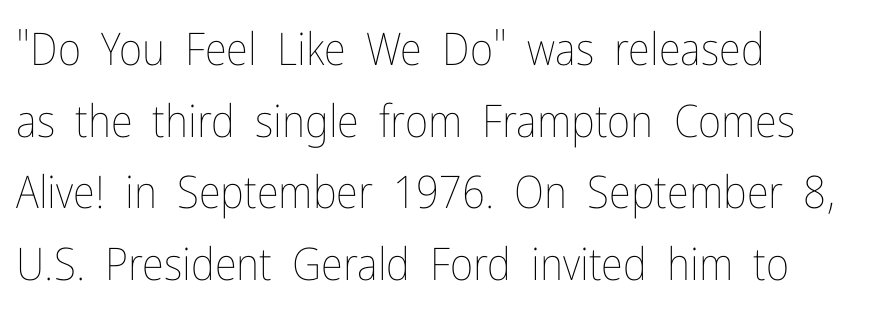
The image shows 45 px thin, condensed type, upright; set left-aligned, normal line spacing (1.59x), normal letter spacing, not underlined; low stroke contrast and a medium x-height.
